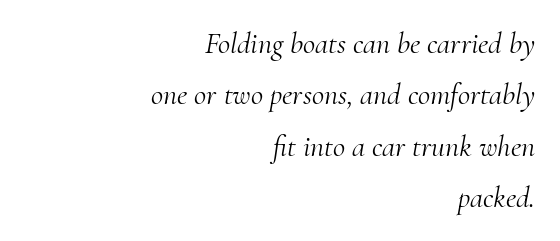
Q: Is the text bold? A: No.
Q: Is the text italic (slanted)? A: Yes, it leans right by about 10 degrees.
Q: Is the typeface a serif or a sans-serif typeface? A: Serif.
Q: Is the text underlined? A: No.
Q: How is the paragraph aligned? A: Right-aligned.
Q: Is the spacing between letters normal or unusually wide? A: Normal.
Q: Width (condensed, normal, or wide)? A: Normal.
Q: Stroke contrast? A: Medium.
Q: x-height? A: Small.
Q: Monospaced? A: No.
